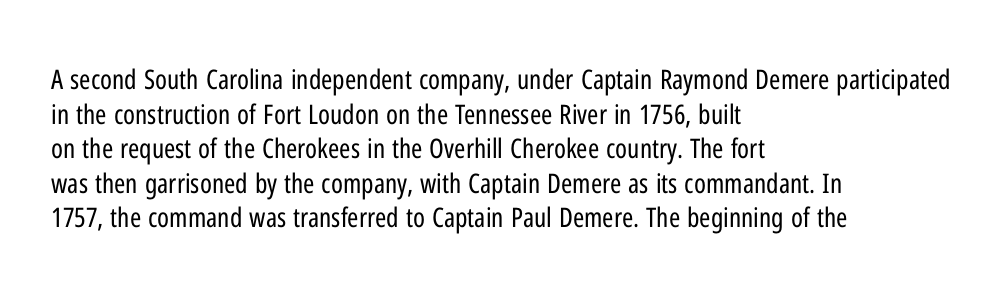
{"italic": "no", "bold": "no", "underline": "no", "align": "left", "line_spacing": "normal", "line_spacing_ratio": 1.28, "letter_spacing": "normal", "letter_spacing_em": 0.0, "glyph_px": 27}
